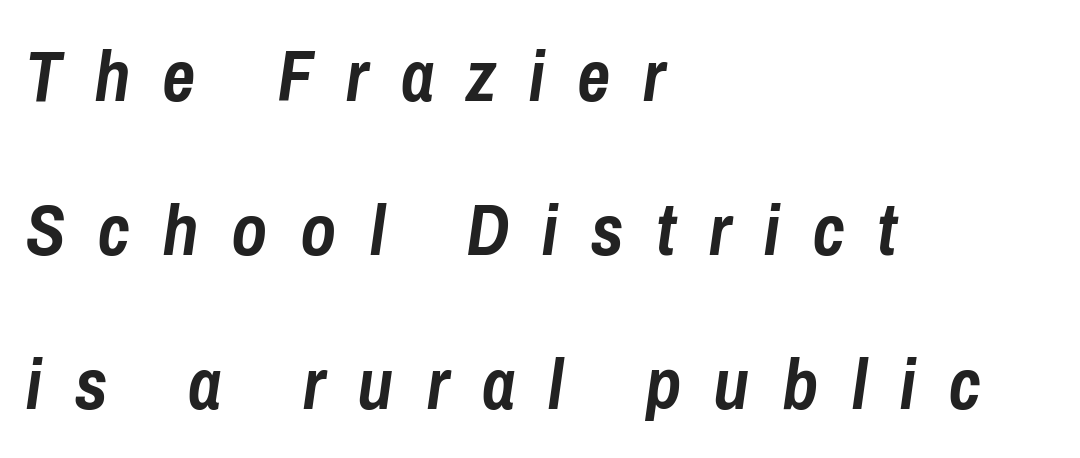
{"italic": "yes", "lean": "right", "slant_degrees": 8, "bold": "yes", "weight": "semibold", "width": "condensed", "stroke_contrast": "low", "x_height": "medium", "monospaced": "no", "underline": "no", "align": "left", "line_spacing": "loose", "line_spacing_ratio": 2.11, "letter_spacing": "wide", "letter_spacing_em": 0.44, "glyph_px": 73}
